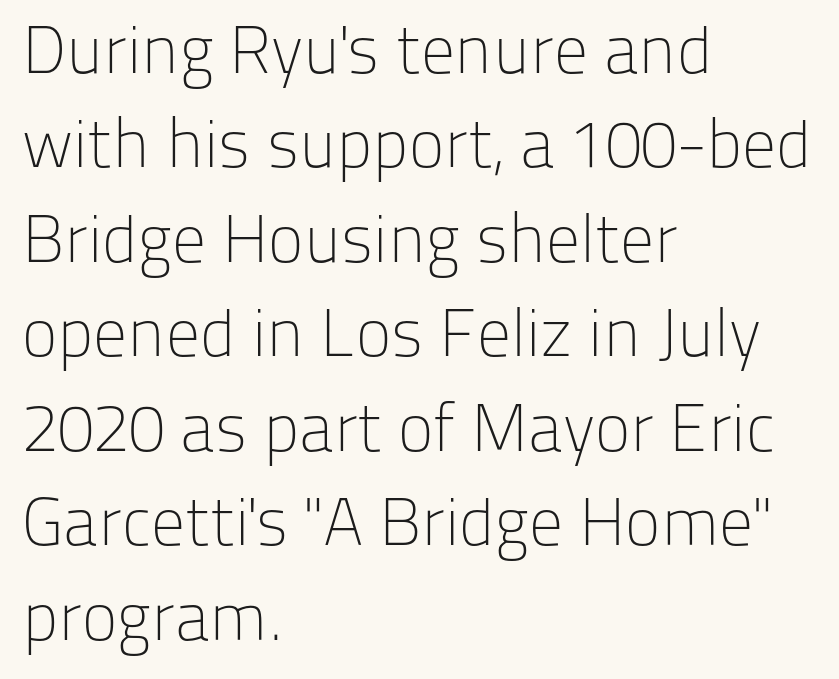
Spacing verdict: proportional, widths tailored to each character. Nobody touched the tracking dial on this one. These glyphs show unthickened strokes, regular width or finer. Are there feet on the stems? There aren't — it's a sans. Teacher's note: observe the even left margin — that is flush-left alignment.
